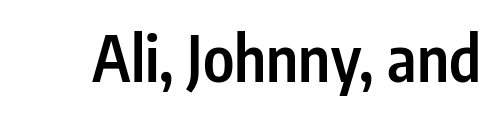
The image shows 63 px semibold, condensed sans-serif type, upright; set normal letter spacing, not underlined; low stroke contrast and a medium x-height.
